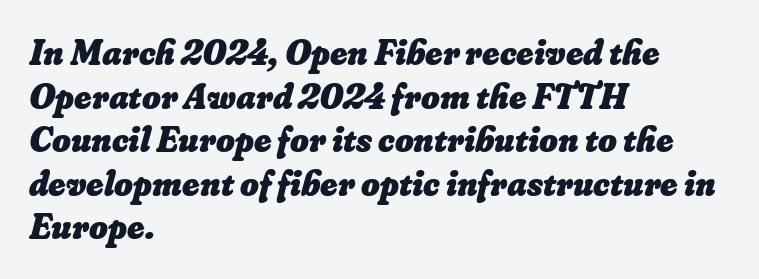
The baseline area is clear. This rendering leaves character spacing at its baseline value. Here the designer chose a conventional face with non-uniform glyph widths. The compositor pushed each line to the left boundary. The font is running at its bold setting.
